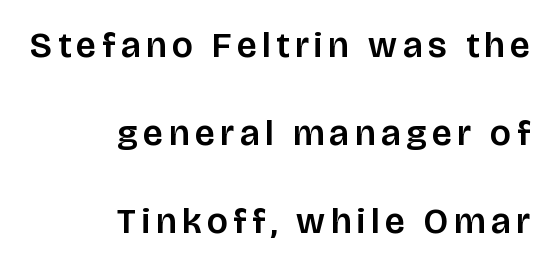
Q: Is the text italic (slanted)? A: No, it is upright.
Q: Is the typeface a serif or a sans-serif typeface? A: Sans-serif.
Q: Is the text underlined? A: No.
Q: How is the paragraph aligned? A: Right-aligned.
Q: Is the spacing between lines tight, normal or loose? A: Loose.
Q: Width (condensed, normal, or wide)? A: Normal.
Q: Stroke contrast? A: Low.
Q: x-height? A: Large.
Q: Monospaced? A: No.
